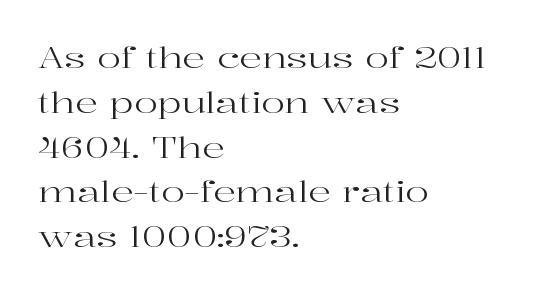
The image shows 28 px regular-weight, wide serif type, upright; set left-aligned, normal line spacing (1.6x), normal letter spacing, not underlined; high stroke contrast and a medium x-height.
